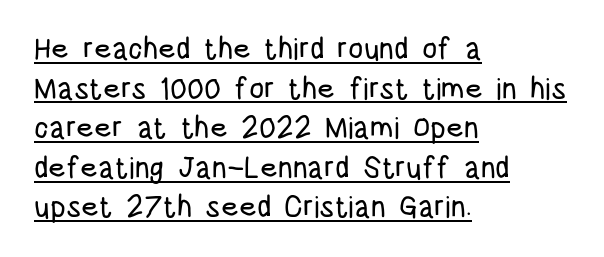
Q: Is the text italic (slanted)? A: No, it is upright.
Q: Is the typeface a serif or a sans-serif typeface? A: Sans-serif.
Q: Is the text underlined? A: Yes.
Q: How is the paragraph aligned? A: Left-aligned.
Q: Is the spacing between letters normal or unusually wide? A: Normal.
Q: Is the spacing between lines tight, normal or loose? A: Normal.
Q: Width (condensed, normal, or wide)? A: Condensed.
Q: Stroke contrast? A: Low.
Q: x-height? A: Large.
Q: Monospaced? A: No.
